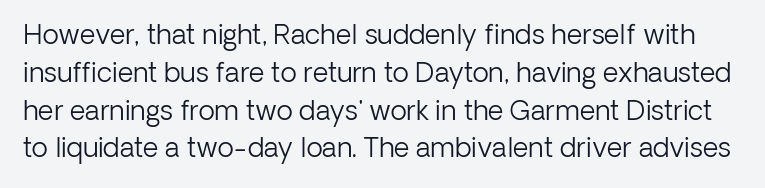
Nobody drew a line under any word here. Each stroke keeps to a modest, everyday thickness or less. The lettering holds an erect, upright posture throughout. Honestly, the row spacing looks completely unremarkable. Nothing unusual about the tracking: characters are spaced as the font intends.
